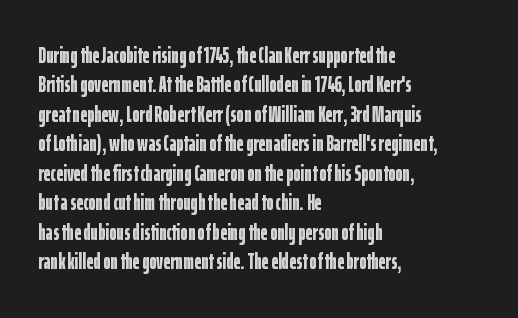
Q: Is the text bold? A: Yes.
Q: Is the text italic (slanted)? A: No, it is upright.
Q: Is the text underlined? A: No.
Q: How is the paragraph aligned? A: Left-aligned.
Q: Is the spacing between letters normal or unusually wide? A: Normal.
Q: Is the spacing between lines tight, normal or loose? A: Normal.
